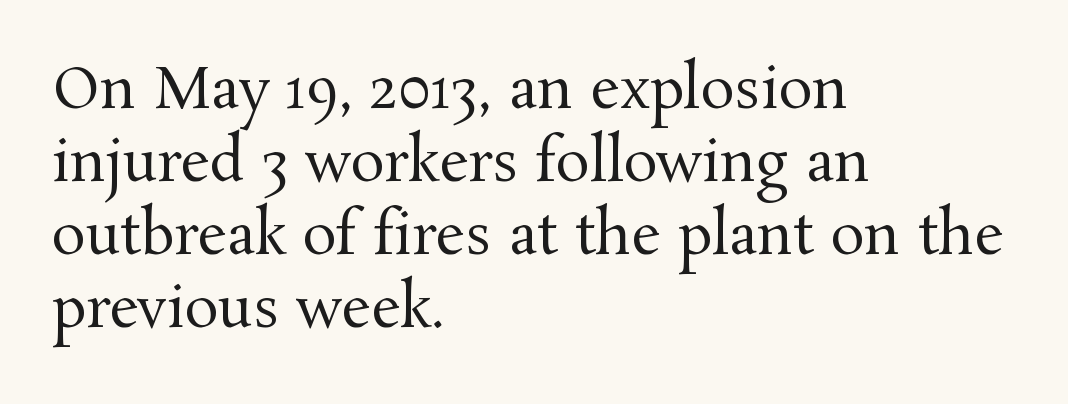
Here the designer chose a conventional face with non-uniform glyph widths. I'd call this a serif setting — the letters wear small feet. Letters rest on an invisible, unmarked baseline. How are the letters spaced? Ordinarily, with no added tracking. Line starts are locked; line ends wander.
